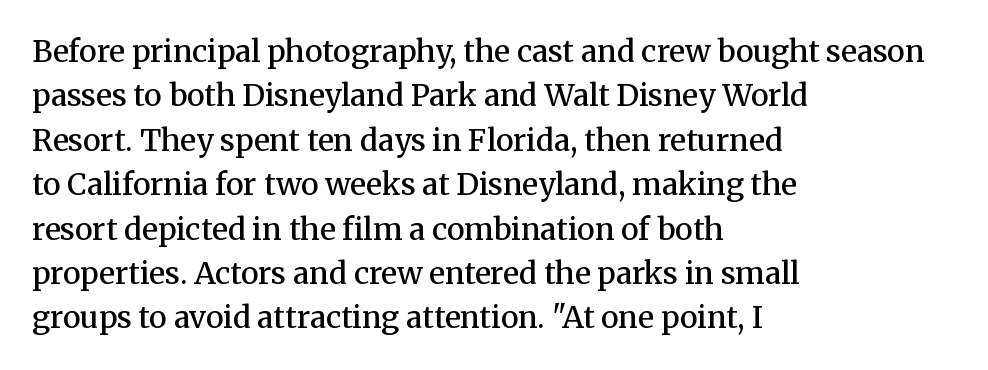
Q: Is the text bold? A: Semi-bold.
Q: Is the text italic (slanted)? A: No, it is upright.
Q: Is the typeface a serif or a sans-serif typeface? A: Serif.
Q: Is the text underlined? A: No.
Q: How is the paragraph aligned? A: Left-aligned.
Q: Is the spacing between letters normal or unusually wide? A: Normal.
Q: Is the spacing between lines tight, normal or loose? A: Normal.
Q: Width (condensed, normal, or wide)? A: Normal.
Q: Stroke contrast? A: Medium.
Q: x-height? A: Medium.
Q: Monospaced? A: No.
